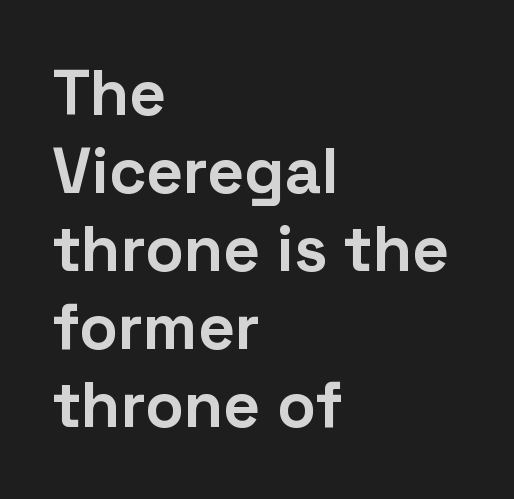
{"serif": "no", "italic": "no", "bold": "yes", "weight": "bold", "width": "normal", "stroke_contrast": "low", "x_height": "medium", "monospaced": "no", "underline": "no", "align": "left", "line_spacing_ratio": 1.22, "letter_spacing": "normal", "letter_spacing_em": 0.0, "glyph_px": 64}
